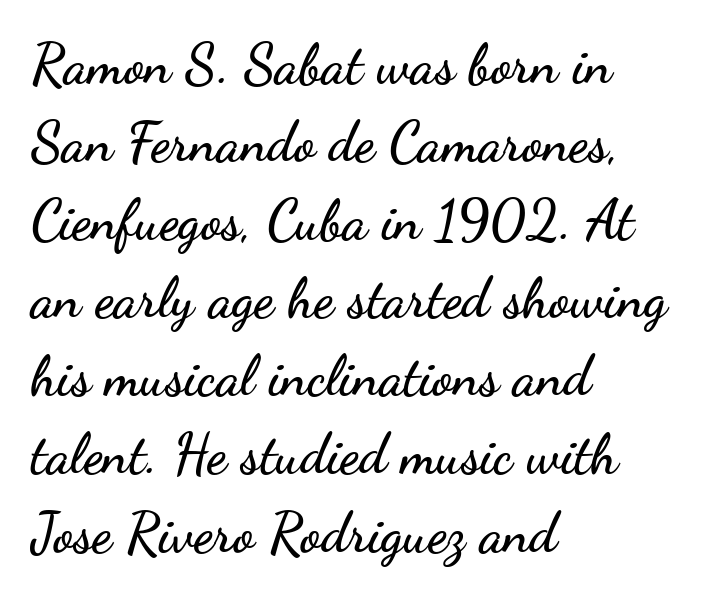
{"serif": "no", "width": "wide", "stroke_contrast": "low", "x_height": "small", "monospaced": "no", "underline": "no", "align": "left", "line_spacing": "normal", "line_spacing_ratio": 1.42, "letter_spacing": "normal", "letter_spacing_em": 0.0, "glyph_px": 55}
